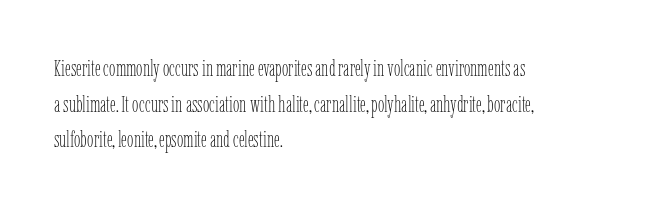
{"italic": "no", "bold": "no", "underline": "no", "align": "left", "line_spacing": "normal", "line_spacing_ratio": 1.55, "letter_spacing": "normal", "letter_spacing_em": 0.0, "glyph_px": 23}
